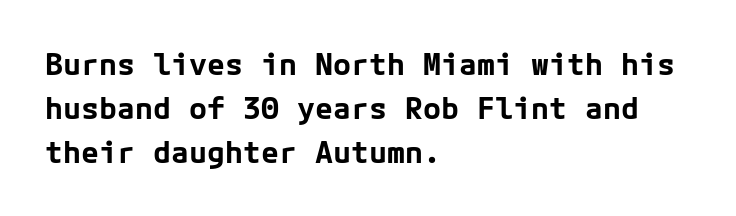
{"serif": "no", "italic": "no", "bold": "yes", "weight": "bold", "width": "normal", "stroke_contrast": "low", "x_height": "medium", "underline": "no", "align": "left", "line_spacing": "normal", "line_spacing_ratio": 1.46, "letter_spacing": "normal", "letter_spacing_em": 0.0, "glyph_px": 30}
